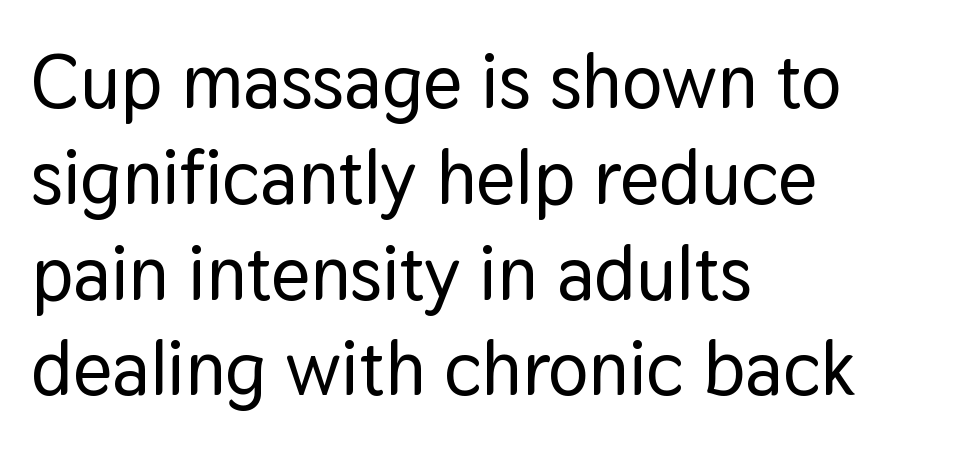
{"serif": "no", "italic": "no", "width": "normal", "stroke_contrast": "low", "x_height": "medium", "monospaced": "no", "underline": "no", "align": "left", "line_spacing": "normal", "line_spacing_ratio": 1.26, "letter_spacing": "normal", "letter_spacing_em": 0.0, "glyph_px": 76}
